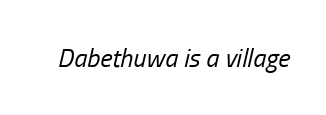
Q: Is the text bold? A: No.
Q: Is the text italic (slanted)? A: Yes, it leans right by about 13 degrees.
Q: Is the text underlined? A: No.
Q: Is the spacing between letters normal or unusually wide? A: Normal.
